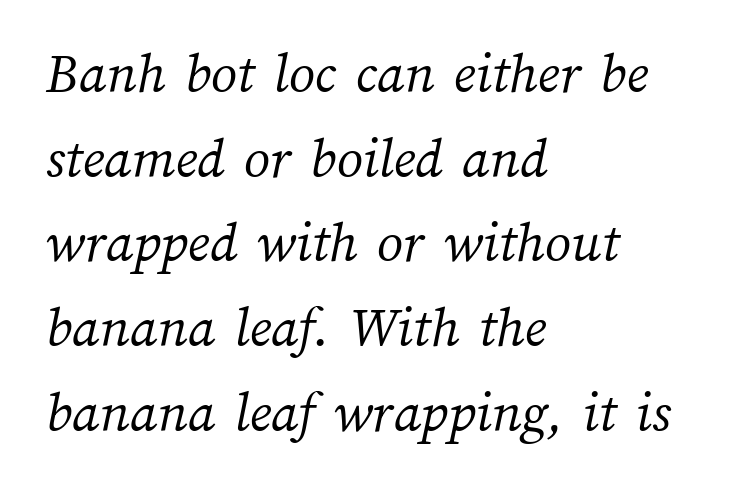
Note the varied advance widths — an 'i' is clearly narrower than an 'm'. Look at the tracking — it's just the regular setting, nothing added. No heavy texture on the line: the type isn't bold. The rows are spaced the way most documents space them. Type without underlining. Leftover space on each line is placed entirely after the last word.
